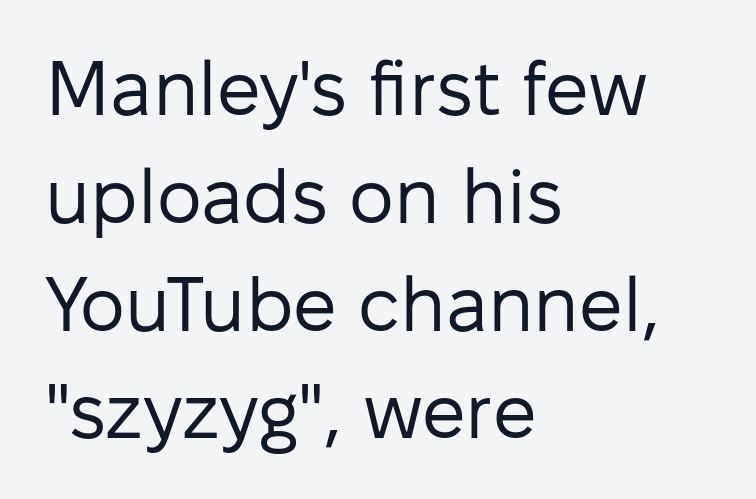
Q: Is the text bold? A: No.
Q: Is the text italic (slanted)? A: No, it is upright.
Q: Is the typeface a serif or a sans-serif typeface? A: Sans-serif.
Q: Is the text underlined? A: No.
Q: How is the paragraph aligned? A: Left-aligned.
Q: Is the spacing between letters normal or unusually wide? A: Normal.
Q: Is the spacing between lines tight, normal or loose? A: Normal.
Q: Width (condensed, normal, or wide)? A: Normal.
Q: Stroke contrast? A: Low.
Q: x-height? A: Medium.
Q: Monospaced? A: No.
